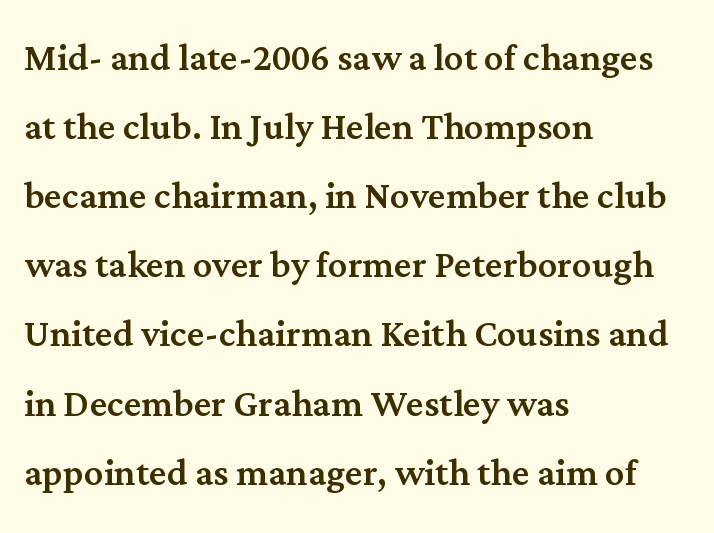
{"serif": "yes", "italic": "no", "width": "normal", "stroke_contrast": "medium", "x_height": "medium", "monospaced": "no", "underline": "no", "align": "left", "line_spacing": "normal", "line_spacing_ratio": 1.44, "letter_spacing": "normal", "letter_spacing_em": 0.0, "glyph_px": 48}
